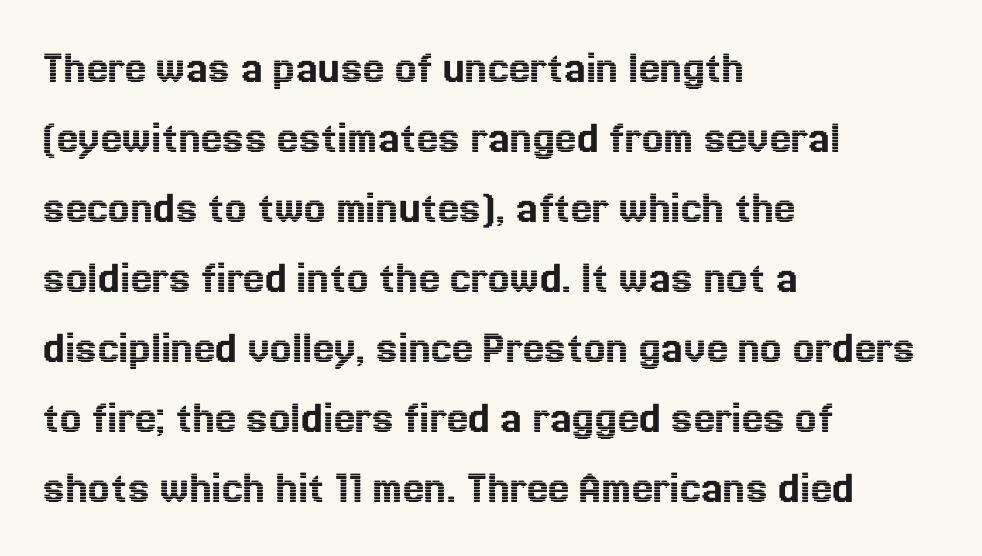
The image shows 48 px text type, upright; set left-aligned, normal line spacing (1.46x), normal letter spacing, not underlined; a medium x-height.
